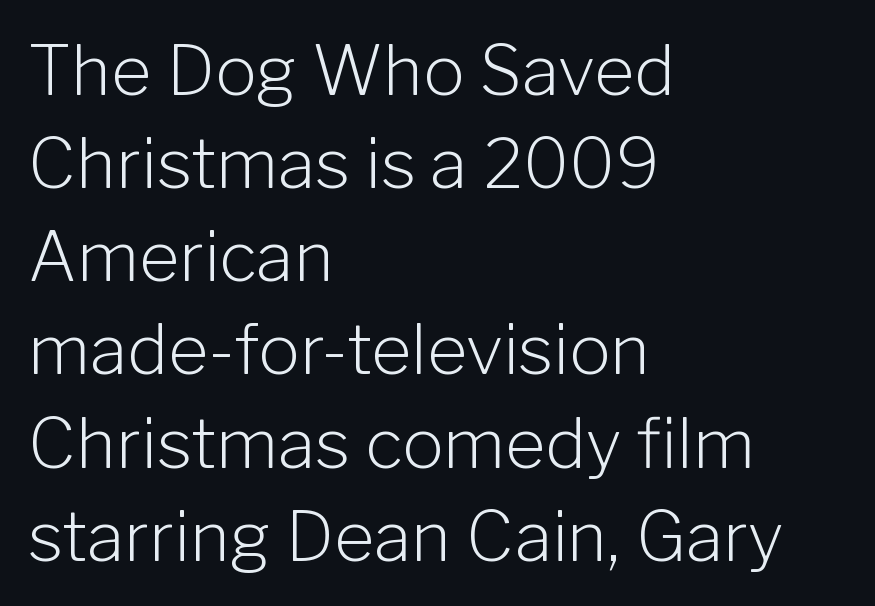
Q: Is the text bold? A: No.
Q: Is the text italic (slanted)? A: No, it is upright.
Q: Is the typeface a serif or a sans-serif typeface? A: Sans-serif.
Q: Is the text underlined? A: No.
Q: How is the paragraph aligned? A: Left-aligned.
Q: Is the spacing between letters normal or unusually wide? A: Normal.
Q: Is the spacing between lines tight, normal or loose? A: Normal.
Q: Width (condensed, normal, or wide)? A: Normal.
Q: Stroke contrast? A: Low.
Q: x-height? A: Medium.
Q: Monospaced? A: No.
